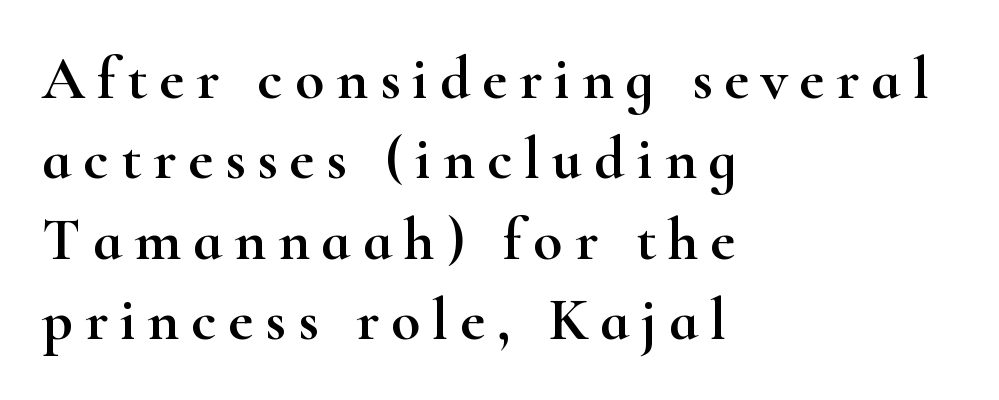
{"serif": "yes", "italic": "no", "width": "wide", "stroke_contrast": "high", "x_height": "small", "monospaced": "no", "underline": "no", "align": "left", "line_spacing": "normal", "line_spacing_ratio": 1.34, "letter_spacing": "wide", "letter_spacing_em": 0.2, "glyph_px": 60}
